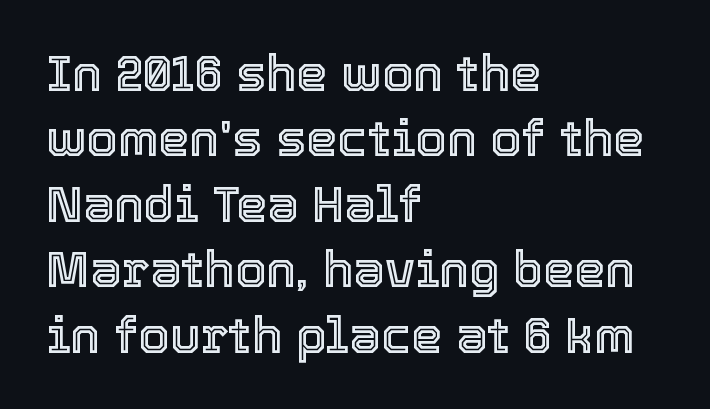
The image shows 50 px text type, upright; set left-aligned, normal line spacing (1.31x), normal letter spacing, not underlined; a medium x-height.
